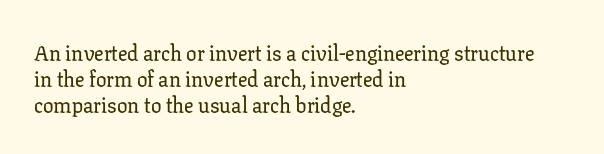
Underline: absent. This rendering uses left alignment, leaving the right contour irregular. A typesetter would mark this as roman, not italic. In terms of letterspacing, this is plain default setting.
